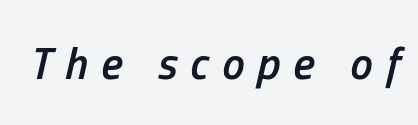
{"italic": "yes", "lean": "right", "slant_degrees": 13, "bold": "semi", "weight": "semibold", "width": "condensed", "stroke_contrast": "low", "x_height": "medium", "monospaced": "no", "underline": "no", "letter_spacing": "wide", "letter_spacing_em": 0.29, "glyph_px": 45}
